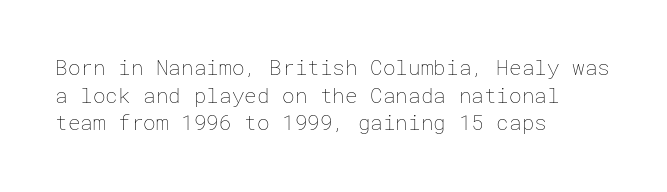
The image shows 21 px text type, upright; set left-aligned, normal line spacing (1.31x), normal letter spacing, not underlined.
